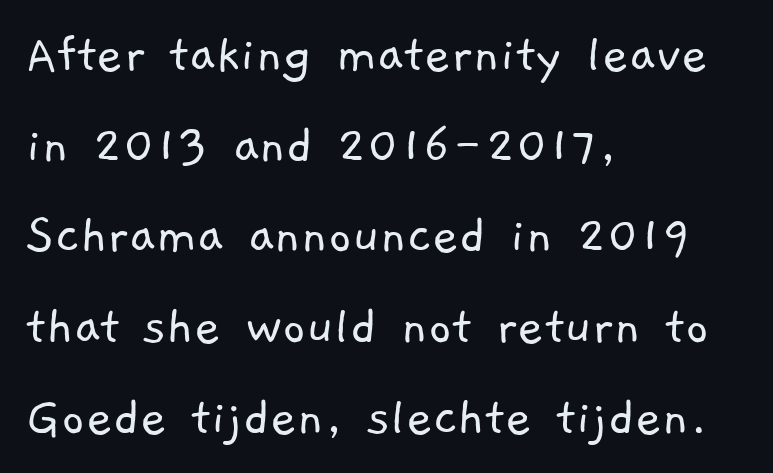
The image shows 57 px light sans-serif type; set left-aligned, normal line spacing (1.59x), normal letter spacing, not underlined; low stroke contrast and a medium x-height.
